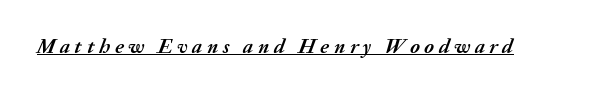
This is heavy type, rendered in bold. Tall strokes in this sample are angled rather than plumb. Quick note: underline on. The horizontal fit of the characters is loose and conspicuously gappy.
